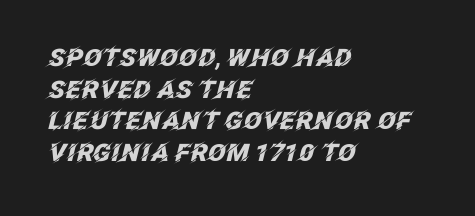
{"italic": "yes", "lean": "right", "slant_degrees": 12, "bold": "yes", "underline": "no", "align": "left", "line_spacing": "normal", "line_spacing_ratio": 1.32, "letter_spacing": "normal", "letter_spacing_em": 0.0, "glyph_px": 24}
